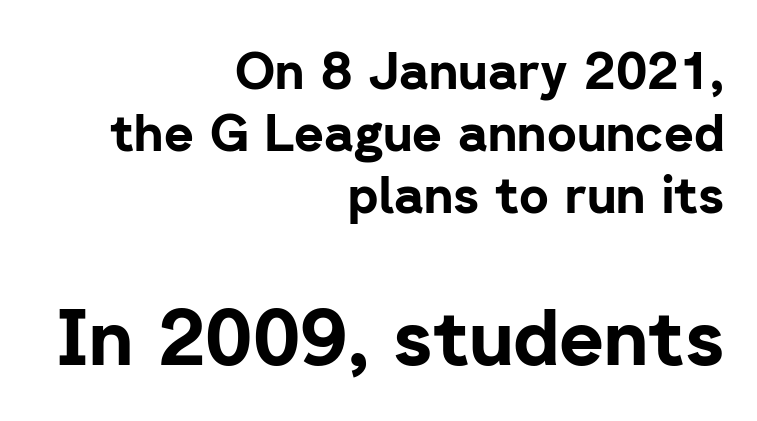
{"serif": "no", "italic": "no", "bold": "yes", "weight": "bold", "width": "normal", "stroke_contrast": "low", "x_height": "medium", "monospaced": "no", "underline": "no", "align": "right", "line_spacing_ratio": 1.22, "letter_spacing": "normal", "letter_spacing_em": 0.0, "larger_block": "second", "size_ratio": 1.51, "glyph_px": 77}
